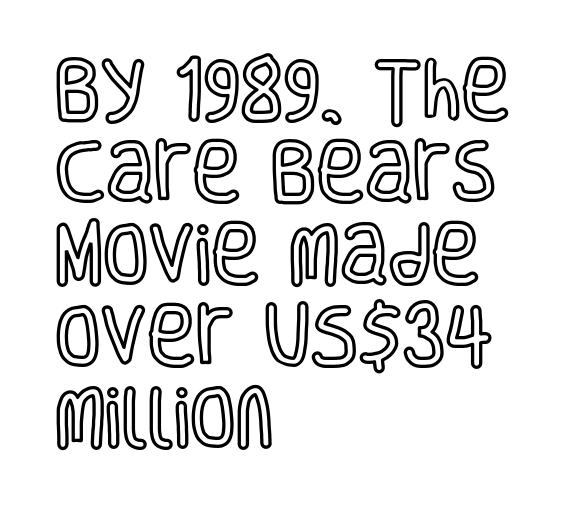
{"italic": "no", "width": "condensed", "x_height": "large", "monospaced": "no", "underline": "no", "align": "left", "line_spacing_ratio": 1.24, "letter_spacing": "normal", "letter_spacing_em": 0.0, "glyph_px": 66}
